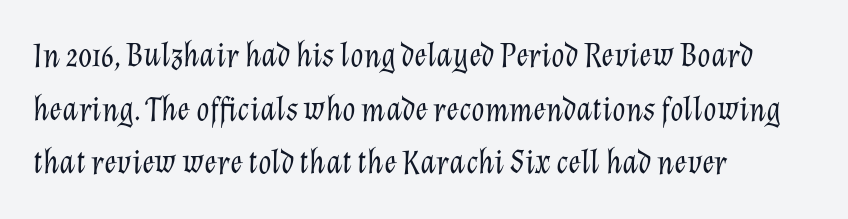
Q: Is the text bold? A: No.
Q: Is the text italic (slanted)? A: Yes, it leans right by about 12 degrees.
Q: Is the text underlined? A: No.
Q: How is the paragraph aligned? A: Left-aligned.
Q: Is the spacing between letters normal or unusually wide? A: Normal.
Q: Is the spacing between lines tight, normal or loose? A: Normal.
Q: Width (condensed, normal, or wide)? A: Normal.
Q: Stroke contrast? A: Low.
Q: x-height? A: Medium.
Q: Monospaced? A: No.
